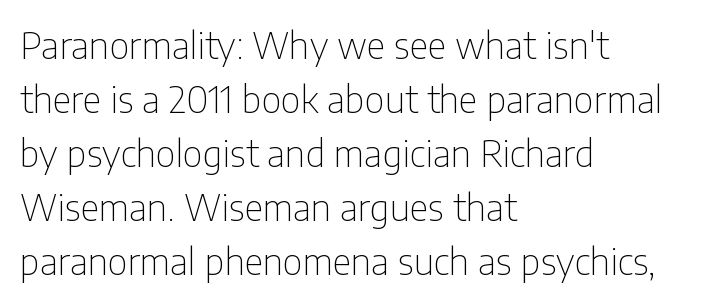
Casual observation: everything's shoved over to the left. Compared with typical body copy, the letter spacing here is the same. Beneath every word, the page is bare. How would I describe the line gaps? Plain and ordinary. Compared with a typical body face, this is equally light or lighter still.
